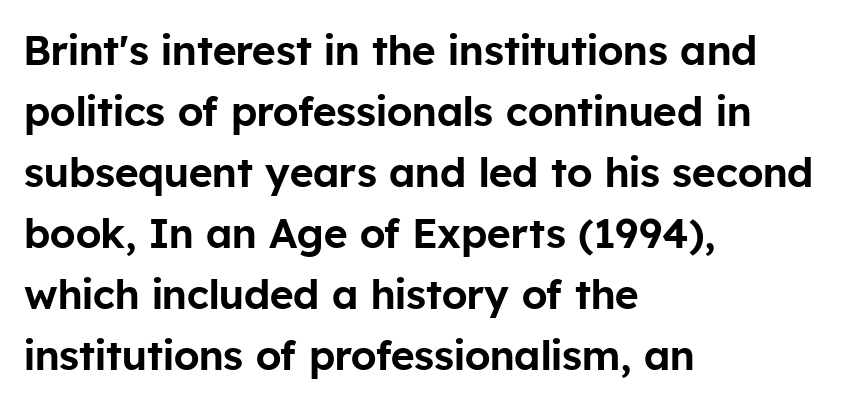
The image shows 41 px sans-serif type, upright; set left-aligned, normal line spacing (1.49x), normal letter spacing, not underlined; low stroke contrast and a medium x-height.
